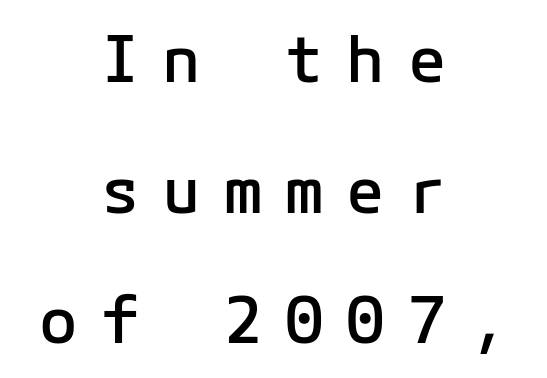
The image shows 64 px semibold sans-serif type, upright, monospaced; set centered, loose line spacing (2.04x), unusually wide letter spacing (+0.36 em), not underlined; low stroke contrast and a medium x-height.
